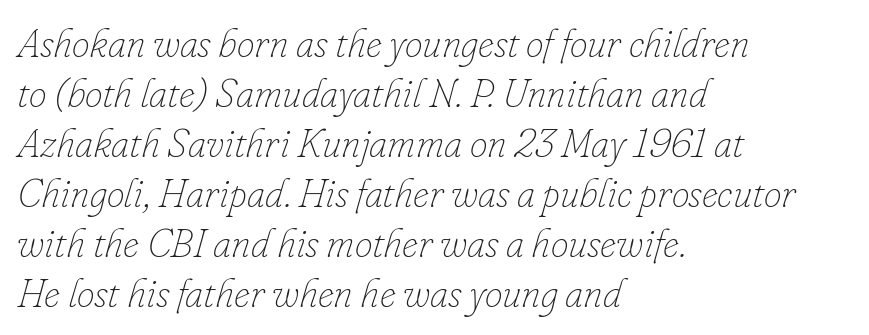
Plain, unruled lines of type. A student would call this left alignment; a typographer would say flush left, rag right. Between one letter and the next there's only the usual sliver of space. Each letter keeps its own natural width here, so spacing adapts to shape. The typeface has the unassuming heft of standard copy or less.
